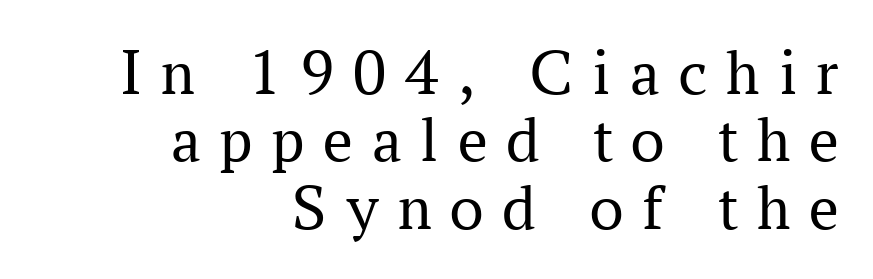
The image shows 66 px regular-weight serif type, upright; set right-aligned, tight line spacing (1.02x), unusually wide letter spacing (+0.29 em), not underlined; medium stroke contrast and a medium x-height.
